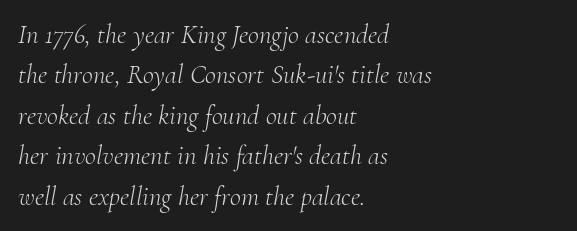
{"italic": "yes", "lean": "right", "slant_degrees": 10, "bold": "no", "underline": "no", "align": "left", "line_spacing": "normal", "line_spacing_ratio": 1.5, "letter_spacing": "normal", "letter_spacing_em": 0.0, "glyph_px": 27}
